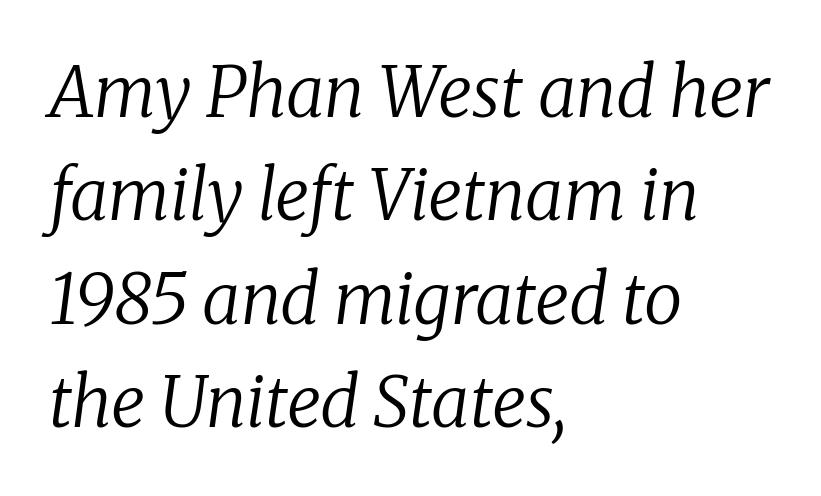
Rows of type keep a routine distance in the vertical direction. The line texture is even and compact thanks to regular tracking. Has an underline been added? It has not. Each line starts at the same left margin while the right side varies. The letters are slanted; this is an italic face. Note the varied advance widths — an 'i' is clearly narrower than an 'm'.
